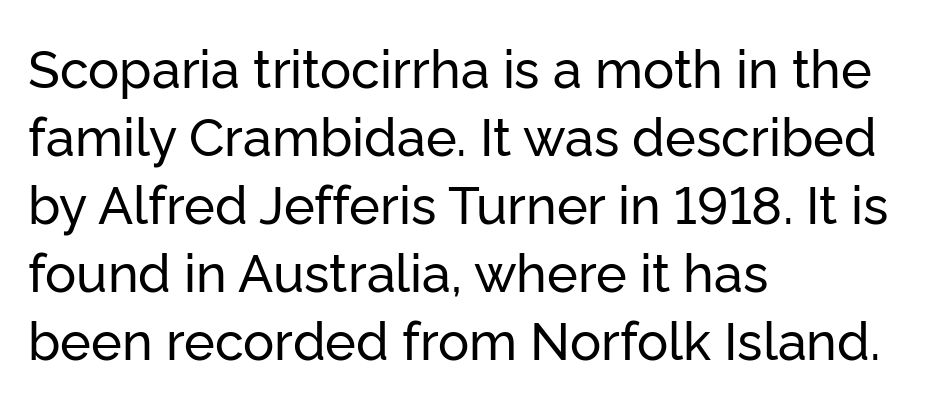
Look at the tracking — it's just the regular setting, nothing added. The face used here is a sans, in the tradition of grotesques and geometrics. Has an underline been added? It has not. Is this a fixed-width face? No — the glyphs have proportional, varying widths. Characters remain perfectly vertical along every line. Line beginnings align vertically; line endings do not.
